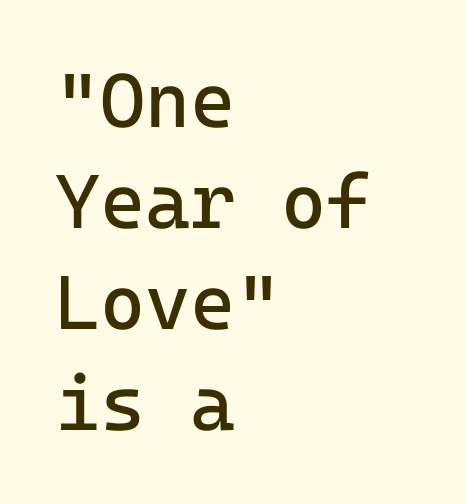
The image shows 77 px regular-weight sans-serif type, upright, monospaced; set left-aligned, normal line spacing (1.31x), normal letter spacing, not underlined; low stroke contrast and a medium x-height.
